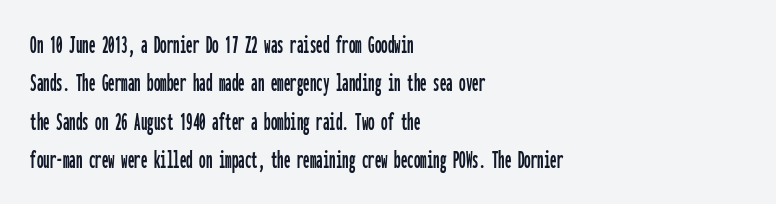
Q: Is the text italic (slanted)? A: No, it is upright.
Q: Is the text underlined? A: No.
Q: How is the paragraph aligned? A: Left-aligned.
Q: Is the spacing between letters normal or unusually wide? A: Normal.
Q: Is the spacing between lines tight, normal or loose? A: Normal.
